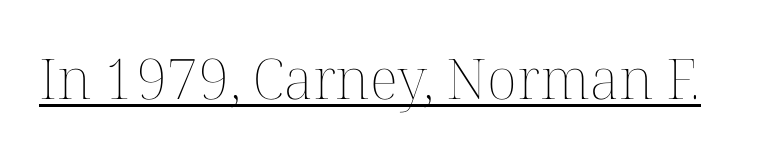
{"italic": "no", "bold": "no", "weight": "thin", "width": "normal", "stroke_contrast": "medium", "x_height": "medium", "monospaced": "no", "underline": "yes", "letter_spacing": "normal", "letter_spacing_em": 0.0, "glyph_px": 56}
